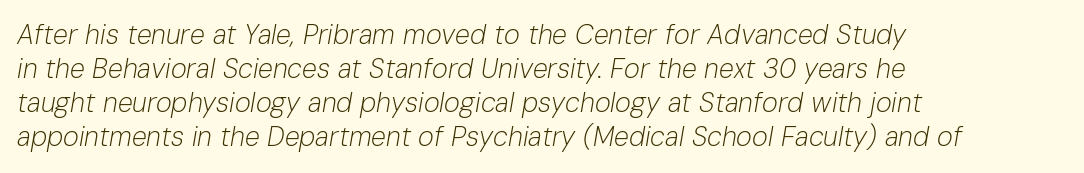
Q: Is the text bold? A: No.
Q: Is the text italic (slanted)? A: Yes, it leans right by about 10 degrees.
Q: Is the text underlined? A: No.
Q: How is the paragraph aligned? A: Left-aligned.
Q: Is the spacing between letters normal or unusually wide? A: Normal.
Q: Is the spacing between lines tight, normal or loose? A: Normal.
